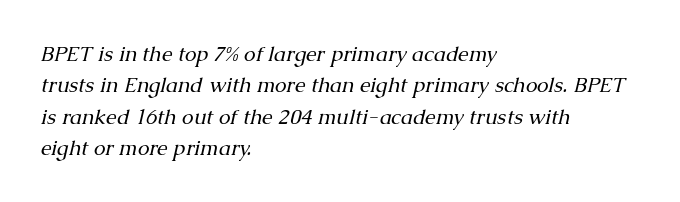
Q: Is the text bold? A: No.
Q: Is the text italic (slanted)? A: Yes, it leans right by about 13 degrees.
Q: Is the text underlined? A: No.
Q: How is the paragraph aligned? A: Left-aligned.
Q: Is the spacing between letters normal or unusually wide? A: Normal.
Q: Is the spacing between lines tight, normal or loose? A: Normal.
